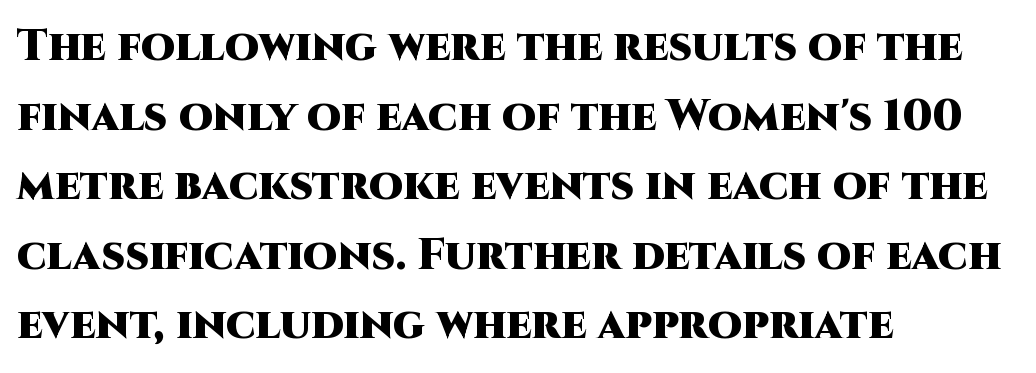
{"serif": "no", "italic": "no", "bold": "yes", "weight": "heavy", "width": "normal", "stroke_contrast": "high", "x_height": "large", "monospaced": "no", "underline": "no", "align": "left", "line_spacing": "normal", "line_spacing_ratio": 1.58, "letter_spacing": "normal", "letter_spacing_em": 0.0, "glyph_px": 44}
